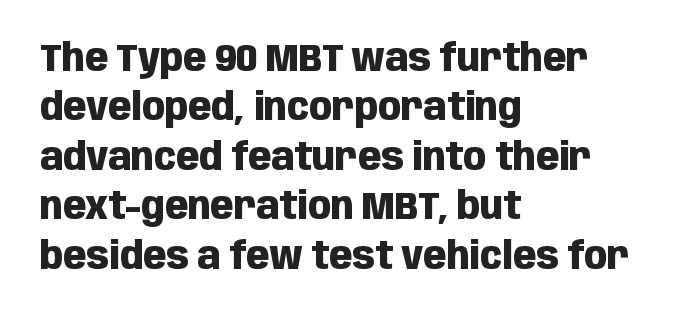
The image shows 38 px heavy, condensed sans-serif type, upright; set left-aligned, normal line spacing (1.3x), normal letter spacing, not underlined; low stroke contrast and a large x-height.
